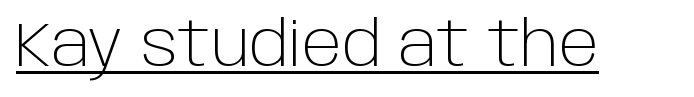
The image shows 62 px light sans-serif type, upright; set normal letter spacing, underlined; low stroke contrast and a large x-height.
